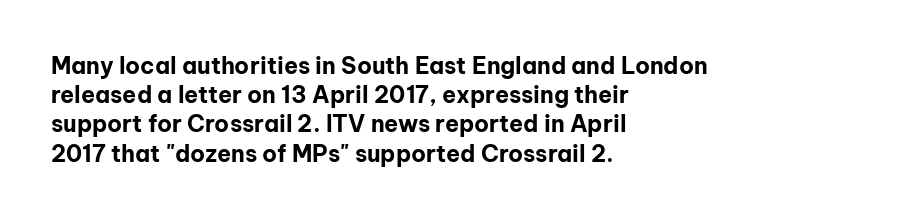
Q: Is the text bold? A: Yes.
Q: Is the text italic (slanted)? A: No, it is upright.
Q: Is the text underlined? A: No.
Q: How is the paragraph aligned? A: Left-aligned.
Q: Is the spacing between letters normal or unusually wide? A: Normal.
Q: Is the spacing between lines tight, normal or loose? A: Normal.
